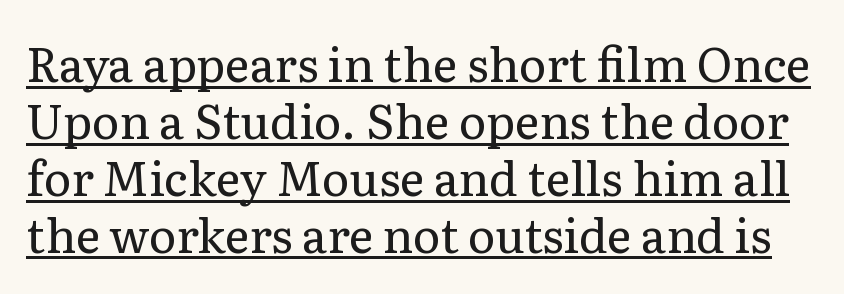
{"serif": "yes", "italic": "no", "bold": "no", "weight": "regular", "width": "normal", "stroke_contrast": "low", "x_height": "medium", "monospaced": "no", "underline": "yes", "line_spacing_ratio": 1.21, "letter_spacing": "normal", "letter_spacing_em": 0.0, "glyph_px": 47}
